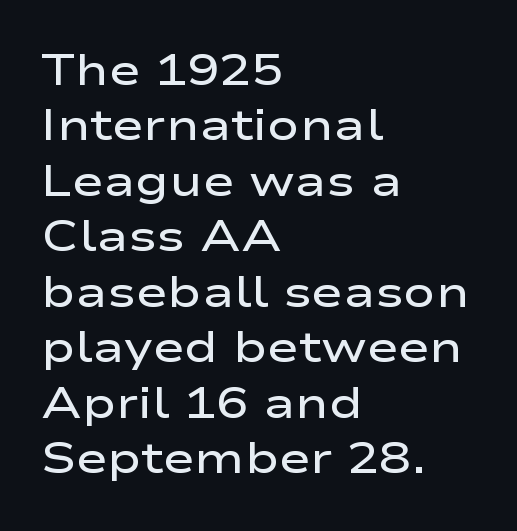
The image shows 43 px semibold, wide sans-serif type, upright; set left-aligned, normal line spacing (1.29x), normal letter spacing, not underlined; low stroke contrast and a medium x-height.
